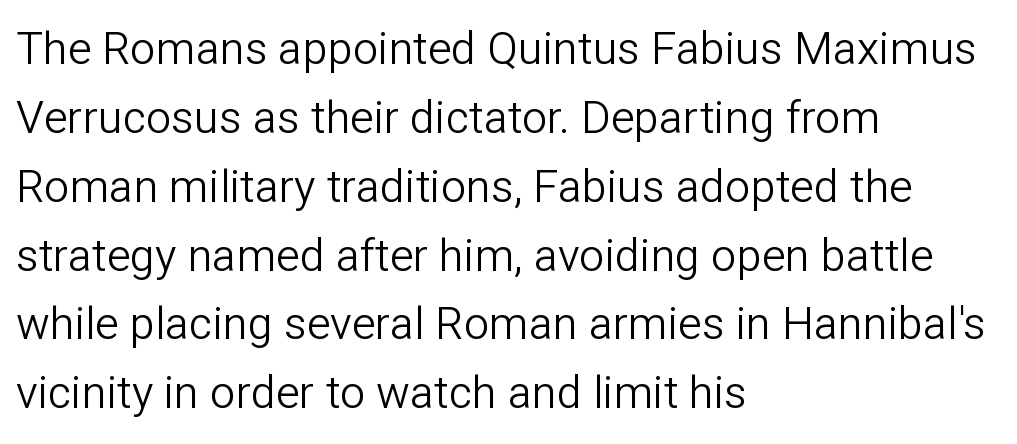
The image shows 45 px light sans-serif type, upright; set left-aligned, normal line spacing (1.53x), normal letter spacing, not underlined; low stroke contrast and a medium x-height.
